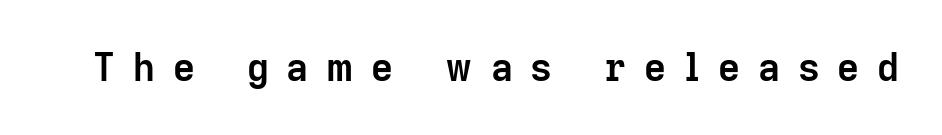
Font category for this specimen: sans-serif. The letters stand upright; this is a roman face. Here the designer chose a conventional face with non-uniform glyph widths. Heft: maximum for text — a bold.
